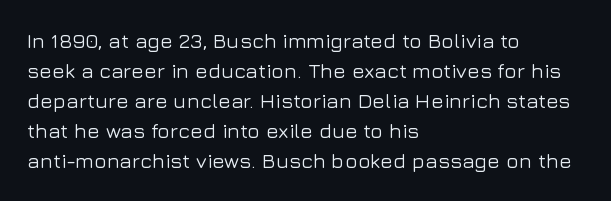
The image shows 21 px text type, upright; set left-aligned, normal line spacing (1.43x), normal letter spacing, not underlined.
